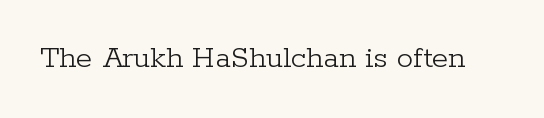
{"serif": "yes", "italic": "no", "bold": "no", "weight": "light", "width": "normal", "stroke_contrast": "low", "x_height": "medium", "monospaced": "no", "underline": "no", "letter_spacing": "normal", "letter_spacing_em": 0.0, "glyph_px": 33}
